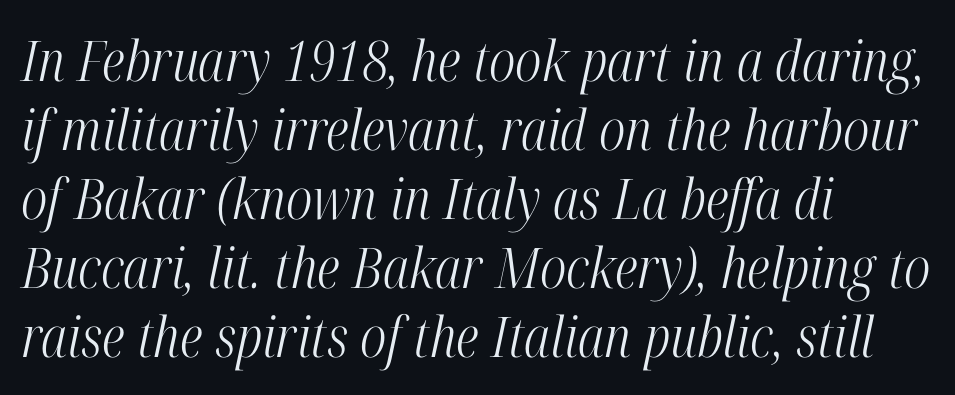
These lines are rendered in a variable-pitch font. The weight tops out at a normal text grade. Descenders hang freely into open space. Typographically, this falls in the serif category. Emphasis-style slanted type is in use.
